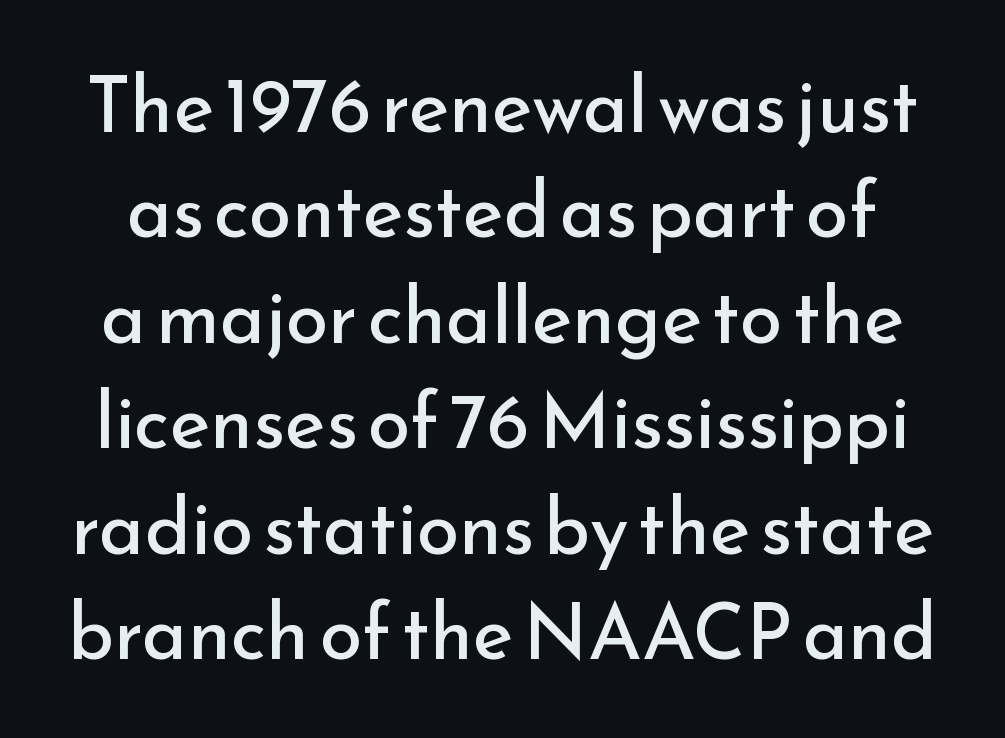
Q: Is the text bold? A: No.
Q: Is the text italic (slanted)? A: No, it is upright.
Q: Is the typeface a serif or a sans-serif typeface? A: Sans-serif.
Q: Is the text underlined? A: No.
Q: Is the spacing between letters normal or unusually wide? A: Normal.
Q: Is the spacing between lines tight, normal or loose? A: Normal.
Q: Width (condensed, normal, or wide)? A: Normal.
Q: Stroke contrast? A: Low.
Q: x-height? A: Small.
Q: Monospaced? A: No.
